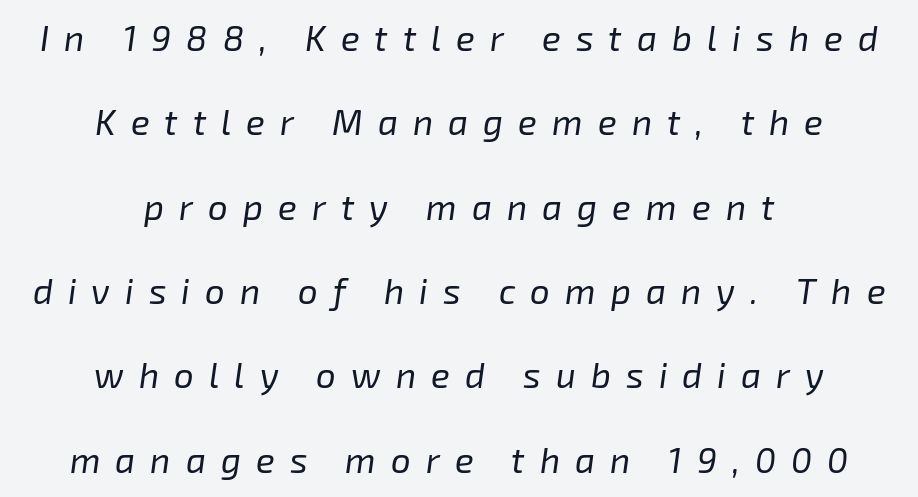
Here the designer chose a conventional face with non-uniform glyph widths. Stroke thickness stays within the range of a standard reading face or lighter. The foot of each line stays bare and open. Whoever set this chose breathing room over compactness in the vertical rhythm.
